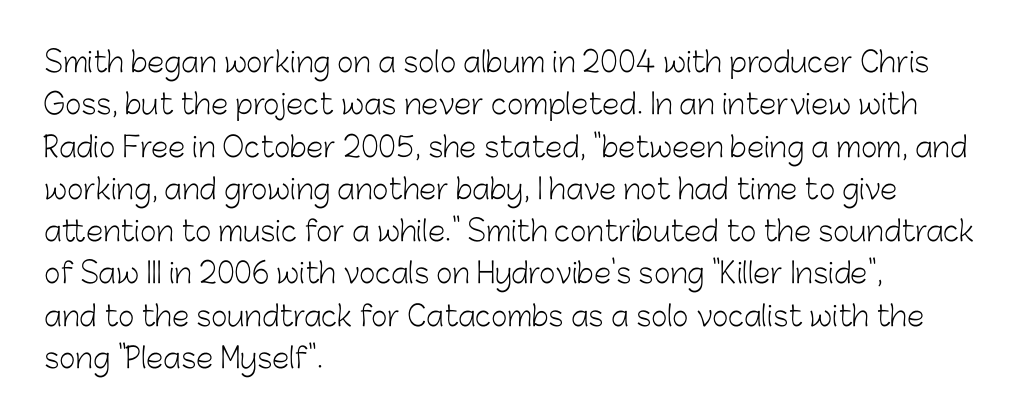
Q: Is the text bold? A: No.
Q: Is the text italic (slanted)? A: No, it is upright.
Q: Is the typeface a serif or a sans-serif typeface? A: Sans-serif.
Q: Is the text underlined? A: No.
Q: How is the paragraph aligned? A: Left-aligned.
Q: Is the spacing between letters normal or unusually wide? A: Normal.
Q: Is the spacing between lines tight, normal or loose? A: Normal.
Q: Width (condensed, normal, or wide)? A: Normal.
Q: Stroke contrast? A: Low.
Q: x-height? A: Medium.
Q: Monospaced? A: No.
